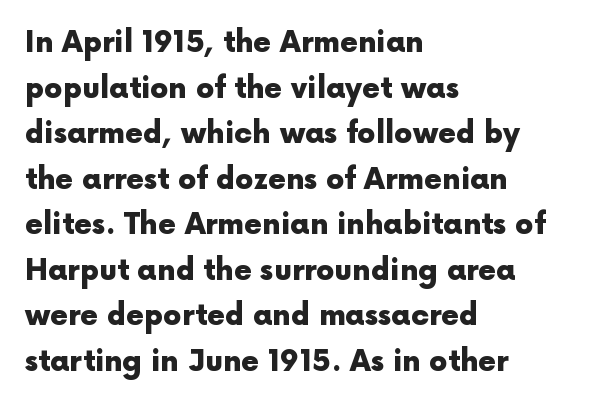
The image shows 29 px heavy sans-serif type, upright; set left-aligned, normal line spacing (1.57x), normal letter spacing, not underlined; a medium x-height.
